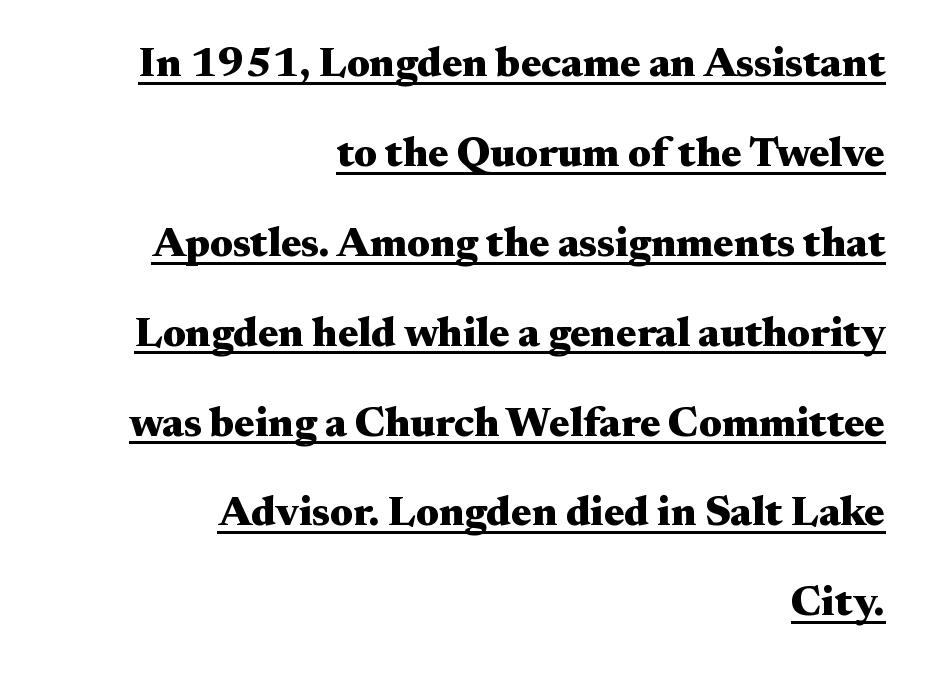
The image shows 42 px heavy, wide serif type, upright; set right-aligned, loose line spacing (2.14x), normal letter spacing, underlined; medium stroke contrast and a small x-height.
